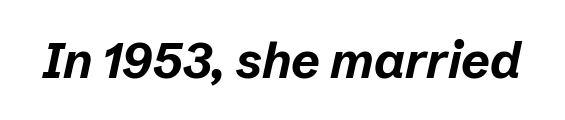
{"italic": "yes", "lean": "right", "slant_degrees": 12, "bold": "yes", "weight": "bold", "width": "normal", "stroke_contrast": "low", "x_height": "medium", "monospaced": "no", "underline": "no", "letter_spacing": "normal", "letter_spacing_em": 0.0, "glyph_px": 50}
